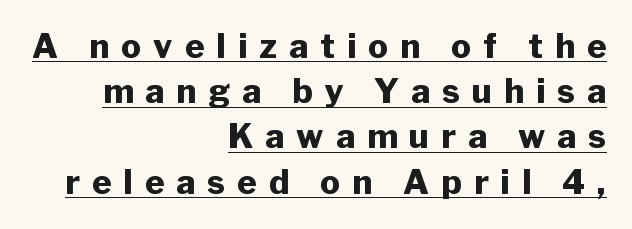
Q: Is the text bold? A: Yes.
Q: Is the text italic (slanted)? A: No, it is upright.
Q: Is the typeface a serif or a sans-serif typeface? A: Sans-serif.
Q: Is the text underlined? A: Yes.
Q: How is the paragraph aligned? A: Right-aligned.
Q: Is the spacing between letters normal or unusually wide? A: Unusually wide.
Q: Is the spacing between lines tight, normal or loose? A: Normal.
Q: Width (condensed, normal, or wide)? A: Normal.
Q: Stroke contrast? A: Low.
Q: x-height? A: Medium.
Q: Monospaced? A: No.
